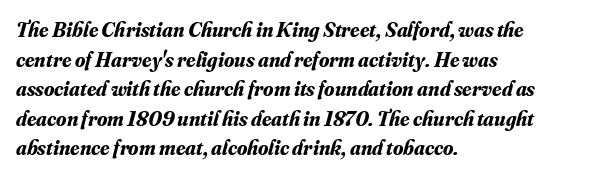
These lines sit exactly where default settings would place them. The text block is weighted toward the left margin, trailing off unevenly rightward. This sample uses an oblique cut, with every glyph tilted off the vertical. Default kerning and tracking; the words read as compact shapes. The strip under each line holds only bare page. Typesetter's note: full bold, strokes at maximum text heaviness.
